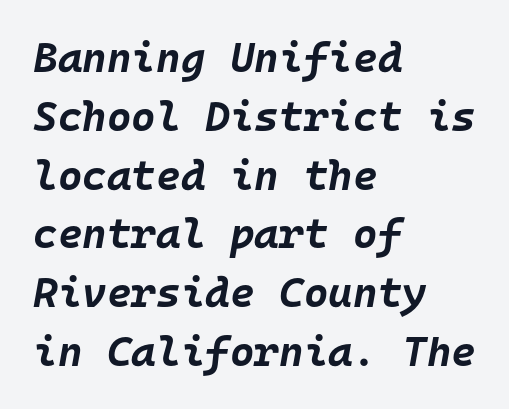
Does the copy run flush right? No — it runs flush left. A typesetter would call this monospace, since all characters share one set width. The typesetting leans heavy: a genuine bold. Unmarked baselines from the first word to the last. Spacing between characters is what you'd get straight out of the box. Quick note: interline space is typical.
